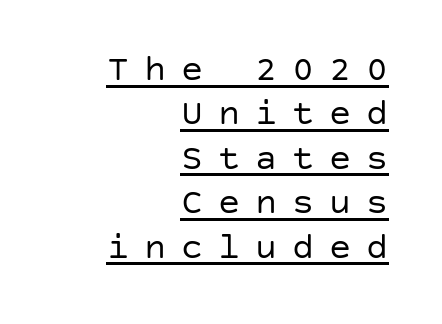
{"serif": "no", "italic": "no", "bold": "no", "weight": "regular", "width": "normal", "stroke_contrast": "low", "x_height": "large", "underline": "yes", "align": "right", "line_spacing_ratio": 1.2, "letter_spacing": "wide", "letter_spacing_em": 0.4, "glyph_px": 37}
